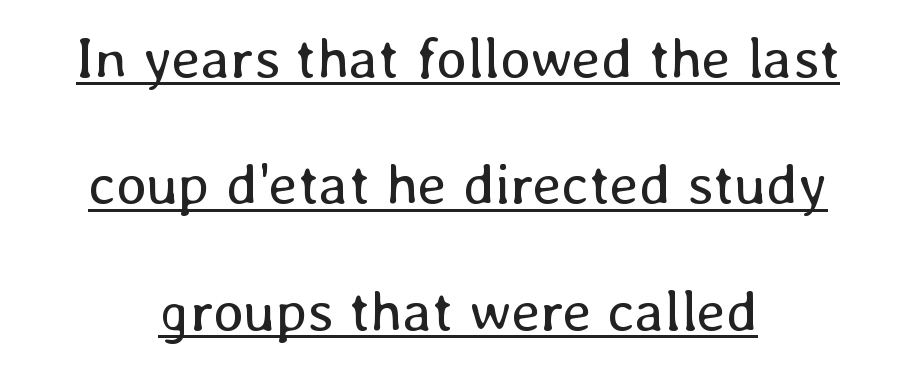
{"italic": "no", "bold": "no", "weight": "regular", "width": "normal", "stroke_contrast": "low", "x_height": "medium", "monospaced": "no", "underline": "yes", "align": "center", "line_spacing": "loose", "line_spacing_ratio": 2.18, "letter_spacing": "normal", "letter_spacing_em": 0.0, "glyph_px": 58}
